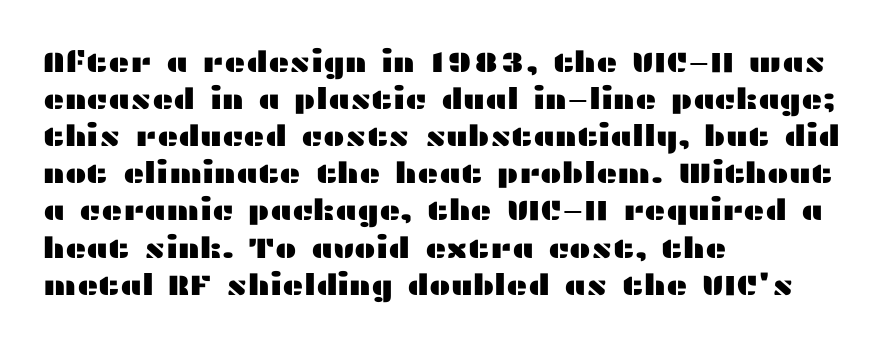
Honestly, the letter spacing is just normal — you wouldn't notice it. The letters advance in unequal steps, a hallmark of proportional type. Note: no serifs on the glyphs. This rendering uses left alignment, leaving the right contour irregular.
